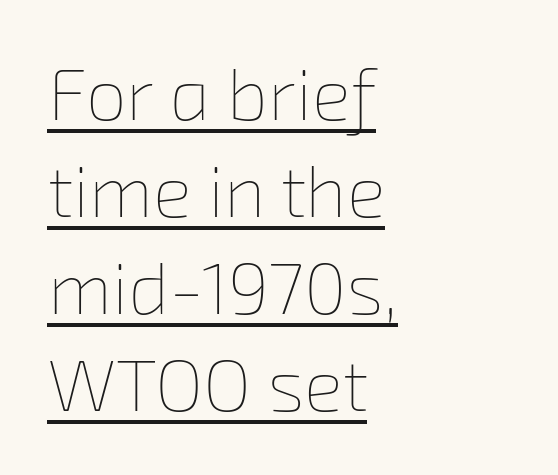
{"bold": "no", "weight": "thin", "width": "normal", "stroke_contrast": "low", "x_height": "medium", "monospaced": "no", "underline": "yes", "align": "left", "line_spacing": "normal", "line_spacing_ratio": 1.33, "letter_spacing": "normal", "letter_spacing_em": 0.0, "glyph_px": 73}
